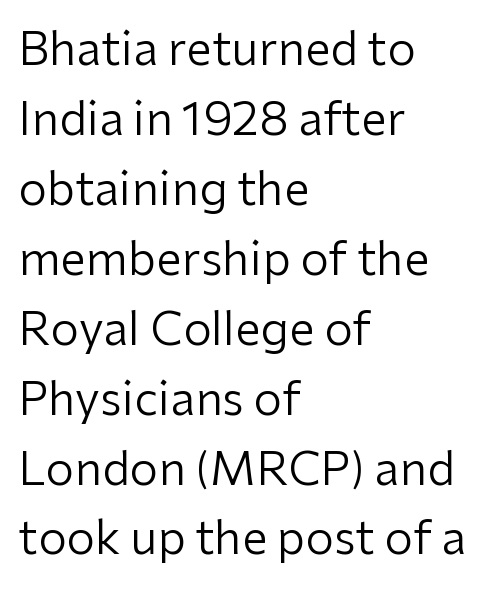
Q: Is the text bold? A: No.
Q: Is the text italic (slanted)? A: No, it is upright.
Q: Is the typeface a serif or a sans-serif typeface? A: Sans-serif.
Q: Is the text underlined? A: No.
Q: How is the paragraph aligned? A: Left-aligned.
Q: Is the spacing between letters normal or unusually wide? A: Normal.
Q: Is the spacing between lines tight, normal or loose? A: Normal.
Q: Width (condensed, normal, or wide)? A: Normal.
Q: Stroke contrast? A: Low.
Q: x-height? A: Medium.
Q: Monospaced? A: No.
